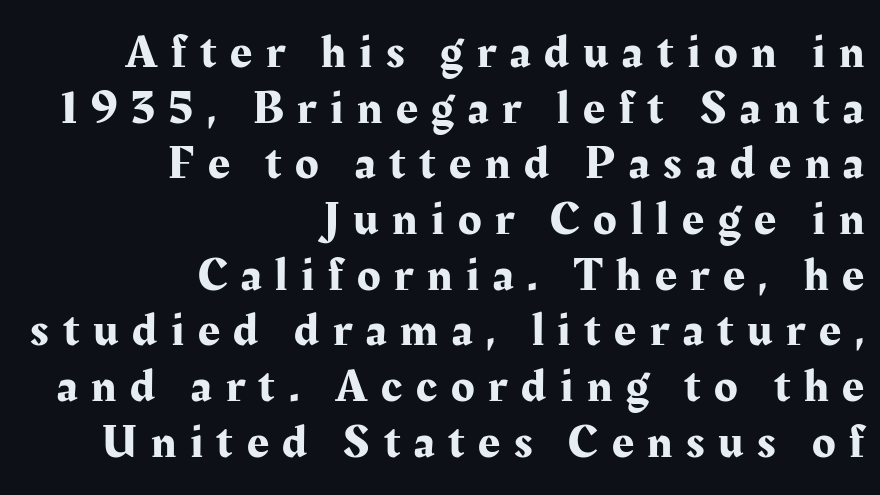
{"serif": "yes", "italic": "no", "width": "normal", "stroke_contrast": "medium", "x_height": "medium", "monospaced": "no", "underline": "no", "align": "right", "line_spacing_ratio": 1.16, "letter_spacing": "wide", "letter_spacing_em": 0.29, "glyph_px": 48}
